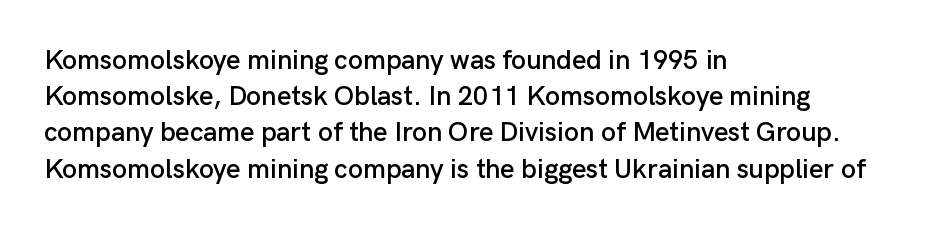
A normal amount of white space separates one row of letters from the next. Rendered with straight, roman letterforms. Rule under the text: the space is simply empty. Glyph-to-glyph distance matches everyday printed text. Horizontal alignment here is leftward, the default for most running prose.
